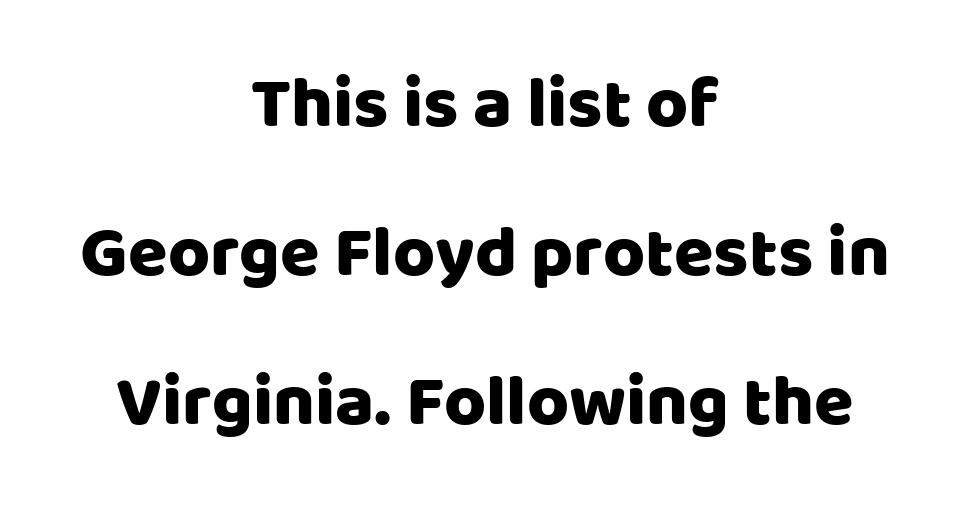
{"serif": "no", "italic": "no", "width": "normal", "stroke_contrast": "low", "x_height": "large", "monospaced": "no", "underline": "no", "align": "center", "line_spacing": "loose", "line_spacing_ratio": 2.07, "letter_spacing": "normal", "letter_spacing_em": 0.0, "glyph_px": 72}
